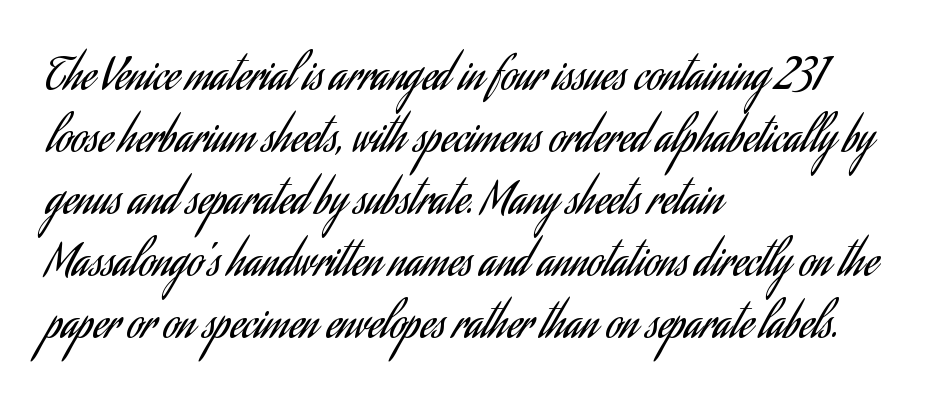
Does the copy run flush right? No — it runs flush left. Typographically, this falls in the sans-serif category. A bare baseline throughout the passage. A typesetter would call this proportional, since set widths differ per character.
